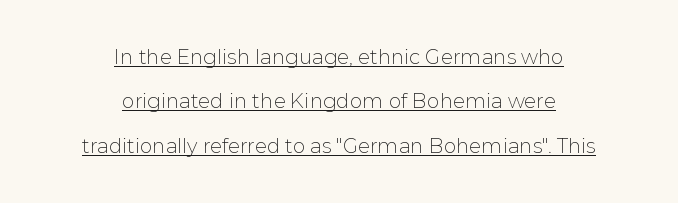
The image shows 20 px text type, upright; set centered, loose line spacing (2.22x), normal letter spacing, underlined.
